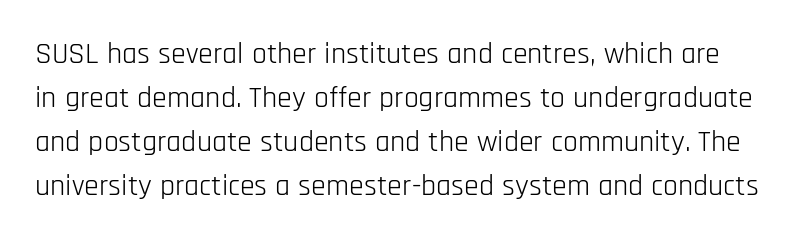
The image shows 30 px light, condensed sans-serif type, upright; set normal line spacing (1.47x), normal letter spacing, not underlined; low stroke contrast and a large x-height.
